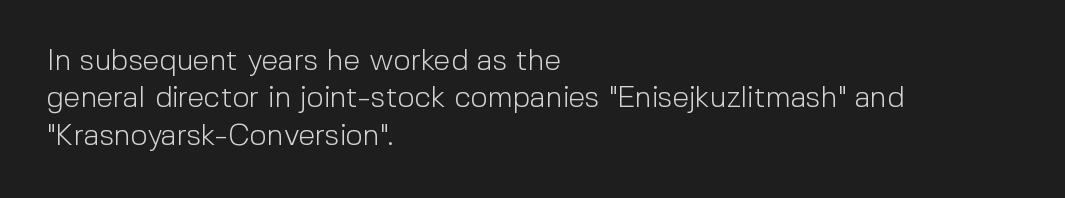
Tall strokes in this sample are plumb rather than angled. The rag falls on the right side of this text block. Each row of text sits above clean, open space. What's the leading like? Ordinary, nothing unusual. Proportional: the letters do not fall into vertical columns.
